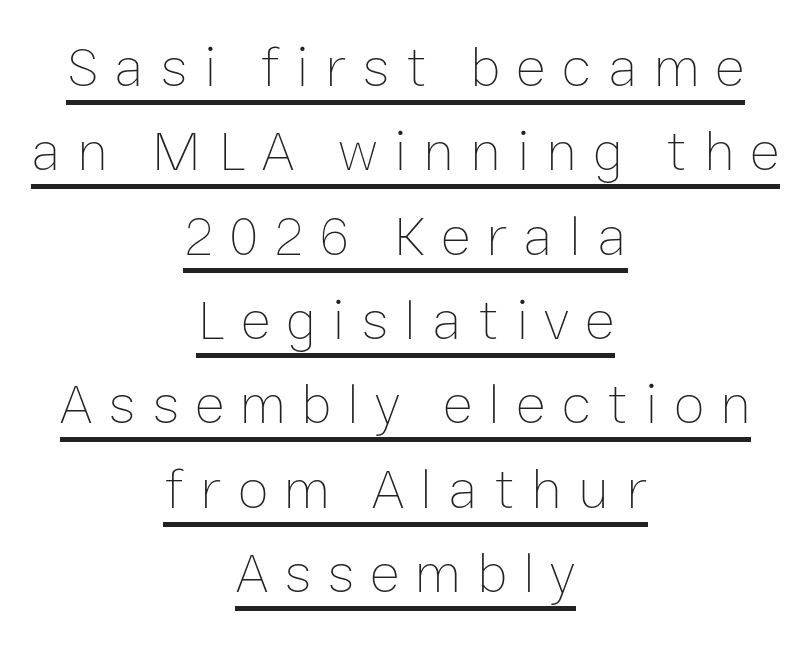
{"italic": "no", "bold": "no", "weight": "thin", "width": "normal", "stroke_contrast": "low", "x_height": "medium", "monospaced": "no", "underline": "yes", "align": "center", "line_spacing": "normal", "line_spacing_ratio": 1.48, "letter_spacing": "wide", "letter_spacing_em": 0.28, "glyph_px": 57}
